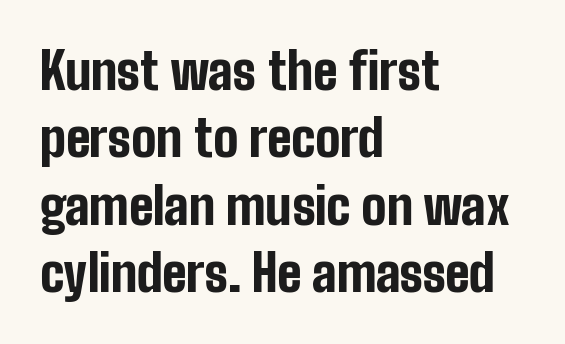
Q: Is the text bold? A: Yes.
Q: Is the text italic (slanted)? A: No, it is upright.
Q: Is the typeface a serif or a sans-serif typeface? A: Sans-serif.
Q: Is the text underlined? A: No.
Q: How is the paragraph aligned? A: Left-aligned.
Q: Is the spacing between letters normal or unusually wide? A: Normal.
Q: Is the spacing between lines tight, normal or loose? A: Normal.
Q: Width (condensed, normal, or wide)? A: Condensed.
Q: Stroke contrast? A: Low.
Q: x-height? A: Medium.
Q: Monospaced? A: No.
